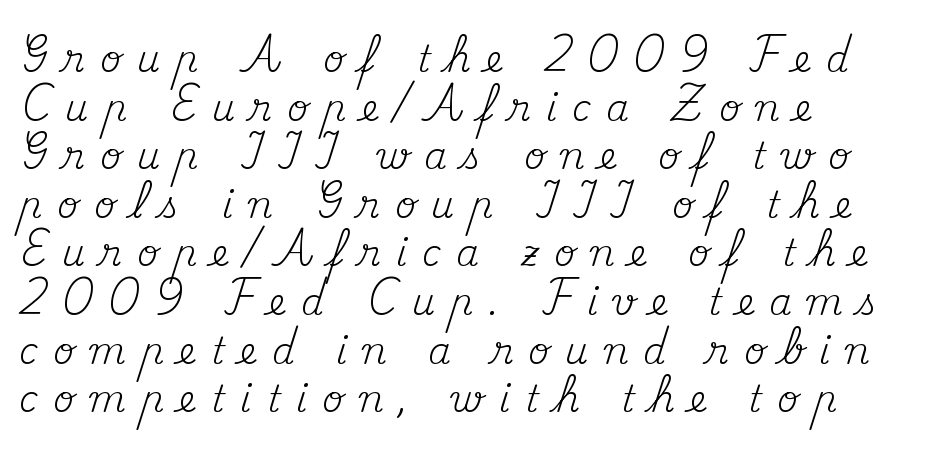
Q: Is the text bold? A: No.
Q: Is the text italic (slanted)? A: Yes.
Q: Is the typeface a serif or a sans-serif typeface? A: Serif.
Q: Is the text underlined? A: No.
Q: How is the paragraph aligned? A: Left-aligned.
Q: Is the spacing between letters normal or unusually wide? A: Unusually wide.
Q: Is the spacing between lines tight, normal or loose? A: Normal.
Q: Width (condensed, normal, or wide)? A: Normal.
Q: Stroke contrast? A: Medium.
Q: x-height? A: Small.
Q: Monospaced? A: No.
